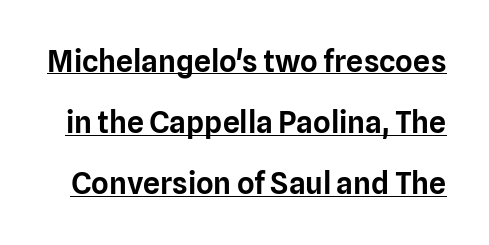
A typesetter would call this proportional, since set widths differ per character. Observe the ordinary spacing: letters are neighbours, not strangers. The font family rendered here belongs to the sans-serif group. The specimen includes a rule beneath the text block's lines. Posture: vertical. The block of text is sparse from top to bottom, with ample space between rows.
